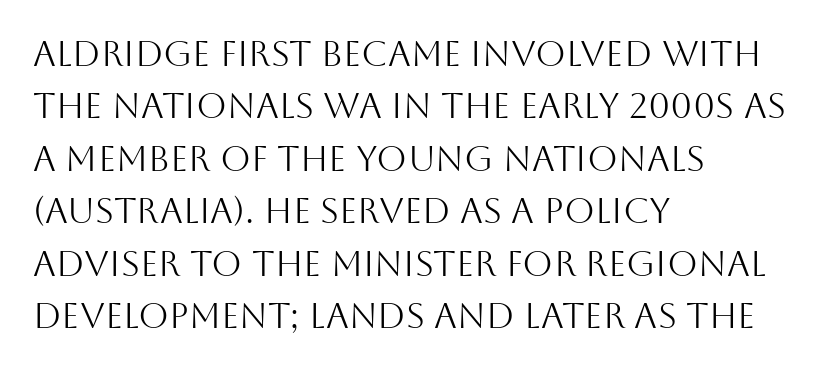
The image shows 35 px light sans-serif type, upright; set left-aligned, normal line spacing (1.5x), normal letter spacing, not underlined; medium stroke contrast and a large x-height.
